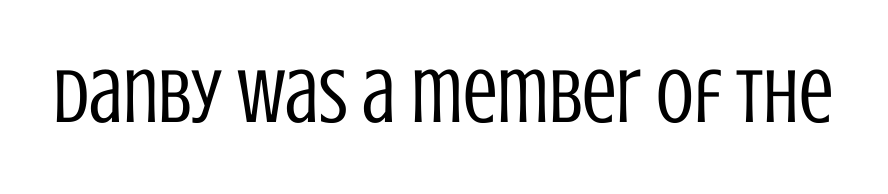
{"serif": "no", "italic": "no", "bold": "no", "weight": "regular", "width": "condensed", "stroke_contrast": "low", "x_height": "large", "monospaced": "no", "underline": "no", "letter_spacing": "normal", "letter_spacing_em": 0.0, "glyph_px": 77}
